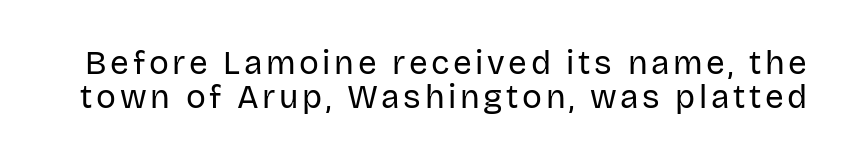
The image shows 33 px regular-weight sans-serif type, upright; set tight line spacing (1.04x), not underlined; low stroke contrast and a large x-height.
